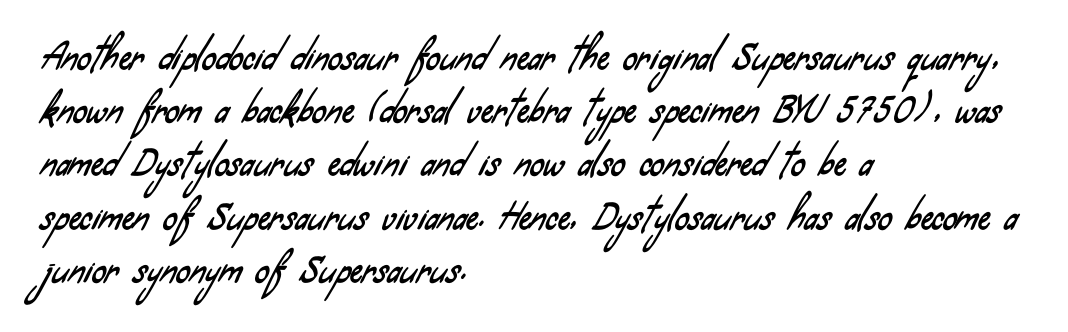
{"serif": "no", "width": "condensed", "stroke_contrast": "low", "x_height": "small", "monospaced": "no", "underline": "no", "align": "left", "line_spacing": "normal", "line_spacing_ratio": 1.52, "letter_spacing": "normal", "letter_spacing_em": 0.0, "glyph_px": 35}
